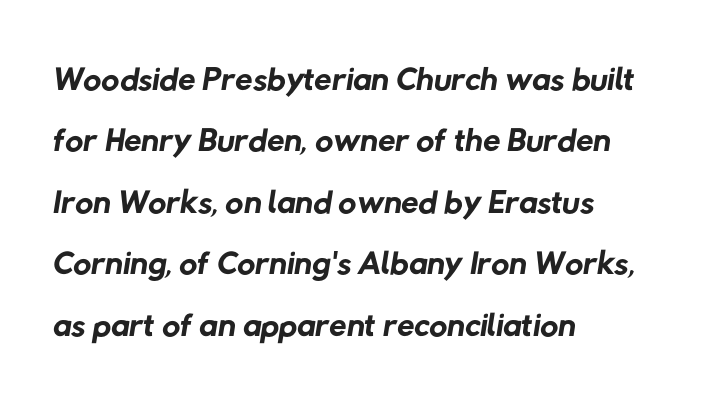
The image shows 50 px regular-weight sans-serif type; set left-aligned, line spacing 1.23x, normal letter spacing, not underlined; low stroke contrast and a medium x-height.
